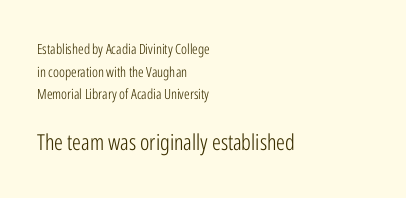
Q: Is the text bold? A: No.
Q: Is the text italic (slanted)? A: No, it is upright.
Q: Is the text underlined? A: No.
Q: How is the paragraph aligned? A: Left-aligned.
Q: Is the spacing between letters normal or unusually wide? A: Normal.
Q: Is the spacing between lines tight, normal or loose? A: Normal.
Q: Which block of text is set in a larger size, the first (top) or the second (bottom)? A: The second (bottom) one.
